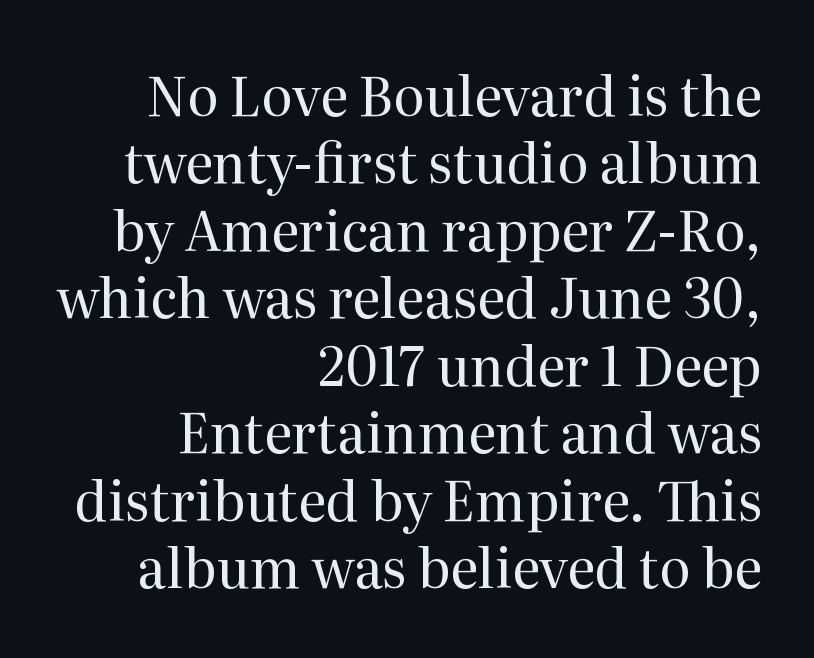
The image shows 54 px regular-weight serif type, upright; set right-aligned, normal line spacing (1.25x), normal letter spacing, not underlined; medium stroke contrast and a medium x-height.
